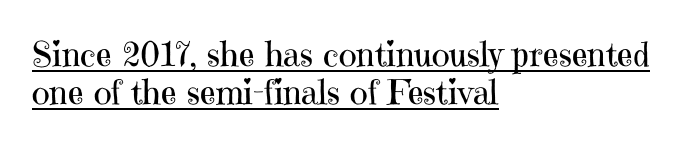
Q: Is the text bold? A: No.
Q: Is the text italic (slanted)? A: No, it is upright.
Q: Is the typeface a serif or a sans-serif typeface? A: Serif.
Q: Is the text underlined? A: Yes.
Q: How is the paragraph aligned? A: Left-aligned.
Q: Is the spacing between letters normal or unusually wide? A: Normal.
Q: Is the spacing between lines tight, normal or loose? A: Tight.
Q: Width (condensed, normal, or wide)? A: Normal.
Q: Stroke contrast? A: High.
Q: x-height? A: Medium.
Q: Monospaced? A: No.
